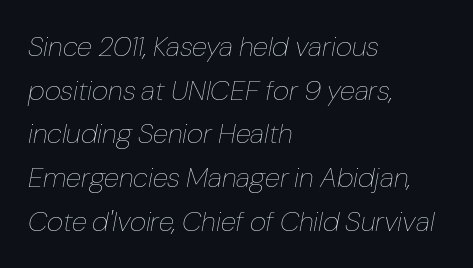
Q: Is the text bold? A: No.
Q: Is the text italic (slanted)? A: Yes, it leans right by about 10 degrees.
Q: Is the text underlined? A: No.
Q: How is the paragraph aligned? A: Left-aligned.
Q: Is the spacing between letters normal or unusually wide? A: Normal.
Q: Is the spacing between lines tight, normal or loose? A: Normal.
Q: Width (condensed, normal, or wide)? A: Normal.
Q: Stroke contrast? A: Low.
Q: x-height? A: Medium.
Q: Monospaced? A: No.
